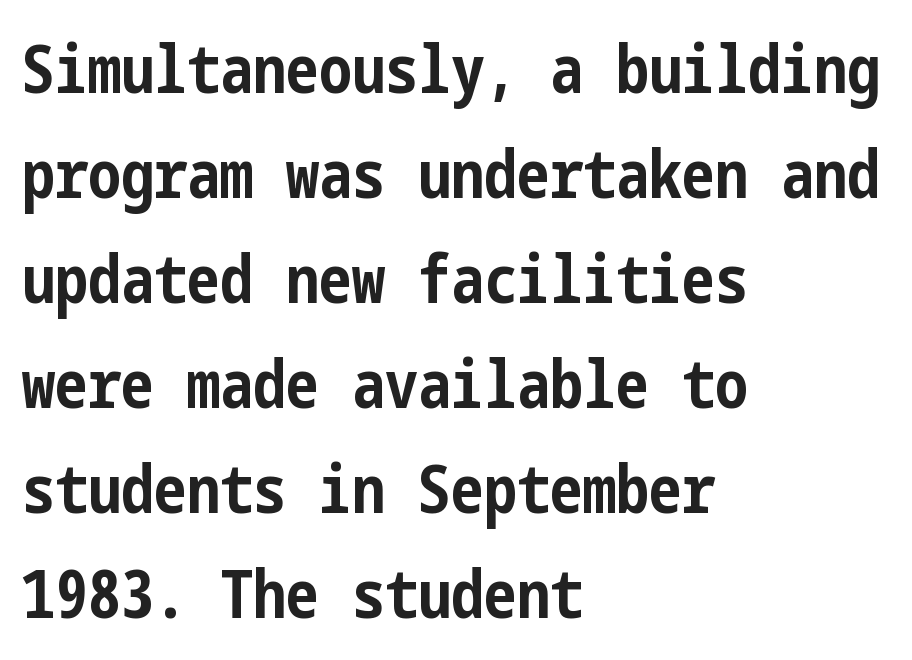
{"serif": "no", "italic": "no", "bold": "yes", "weight": "bold", "width": "condensed", "stroke_contrast": "low", "x_height": "medium", "underline": "no", "align": "left", "line_spacing": "normal", "line_spacing_ratio": 1.59, "letter_spacing": "normal", "letter_spacing_em": 0.0, "glyph_px": 66}
